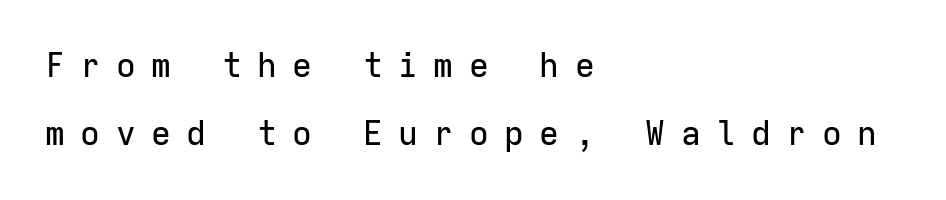
The image shows 33 px sans-serif type, upright, monospaced; set left-aligned, loose line spacing (2.05x), unusually wide letter spacing (+0.47 em), not underlined; low stroke contrast and a medium x-height.
